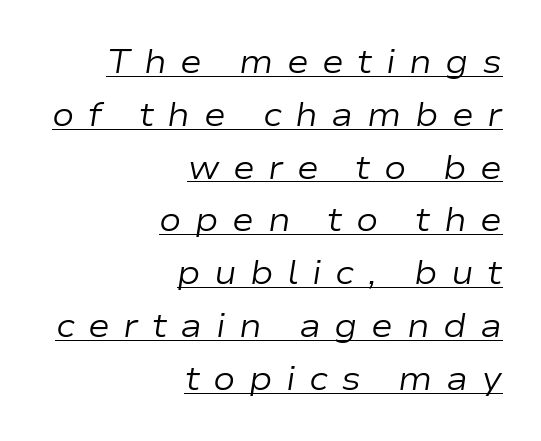
{"italic": "yes", "lean": "right", "slant_degrees": 9, "bold": "no", "weight": "regular", "width": "wide", "stroke_contrast": "low", "x_height": "medium", "monospaced": "no", "underline": "yes", "align": "right", "line_spacing": "normal", "line_spacing_ratio": 1.6, "letter_spacing": "wide", "letter_spacing_em": 0.41, "glyph_px": 33}
